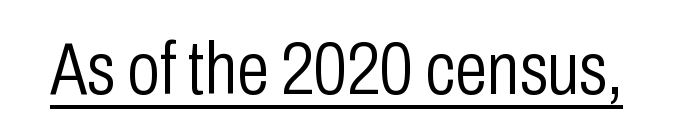
{"serif": "no", "italic": "no", "bold": "no", "weight": "light", "width": "condensed", "stroke_contrast": "low", "x_height": "medium", "monospaced": "no", "underline": "yes", "letter_spacing": "normal", "letter_spacing_em": 0.0, "glyph_px": 74}
